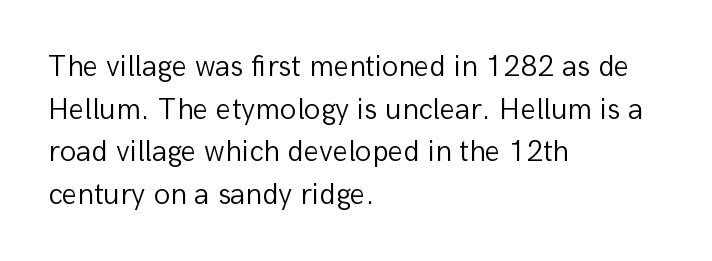
Unlike italic type, these characters show no tilt at all. Reading down the block, your eye returns to a fixed left position each line. The horizontal fit of the characters is conventional and even. Character widths vary here, with narrow letters taking less room than wide ones.
